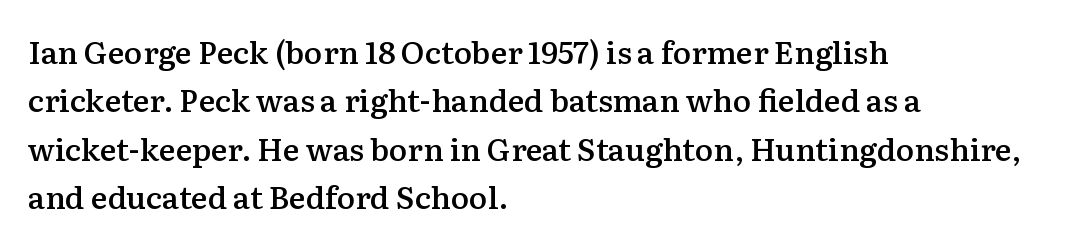
The image shows 31 px semibold serif type, upright; set left-aligned, normal line spacing (1.56x), normal letter spacing, not underlined; medium stroke contrast and a medium x-height.
